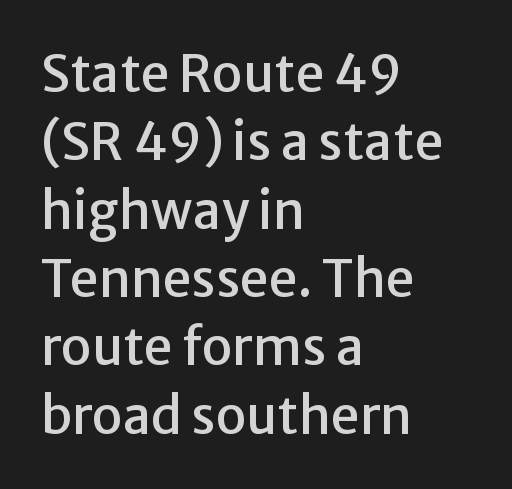
{"serif": "no", "italic": "no", "width": "normal", "stroke_contrast": "low", "x_height": "medium", "monospaced": "no", "underline": "no", "align": "left", "line_spacing": "normal", "line_spacing_ratio": 1.34, "letter_spacing": "normal", "letter_spacing_em": 0.0, "glyph_px": 51}
